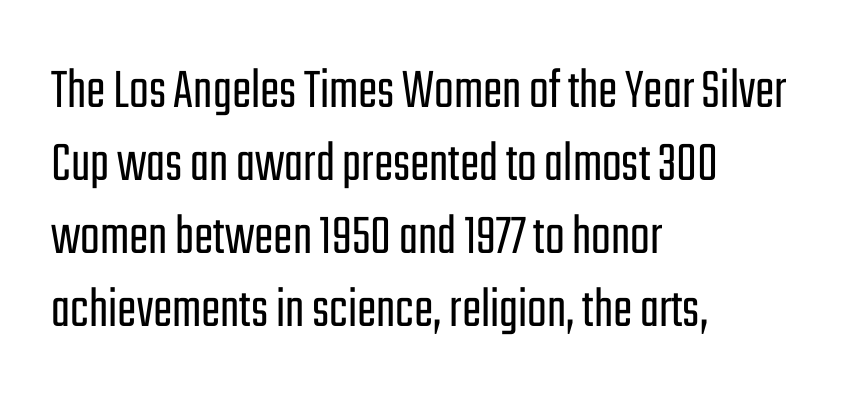
Q: Is the text bold? A: No.
Q: Is the text italic (slanted)? A: No, it is upright.
Q: Is the typeface a serif or a sans-serif typeface? A: Sans-serif.
Q: Is the text underlined? A: No.
Q: How is the paragraph aligned? A: Left-aligned.
Q: Is the spacing between letters normal or unusually wide? A: Normal.
Q: Is the spacing between lines tight, normal or loose? A: Normal.
Q: Width (condensed, normal, or wide)? A: Condensed.
Q: Stroke contrast? A: Low.
Q: x-height? A: Medium.
Q: Monospaced? A: No.
